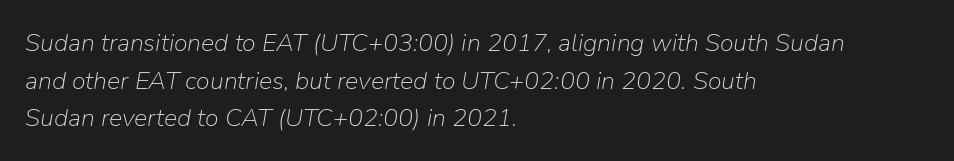
{"italic": "yes", "lean": "right", "slant_degrees": 9, "bold": "no", "underline": "no", "align": "left", "line_spacing": "normal", "line_spacing_ratio": 1.51, "letter_spacing": "normal", "letter_spacing_em": 0.0, "glyph_px": 25}
